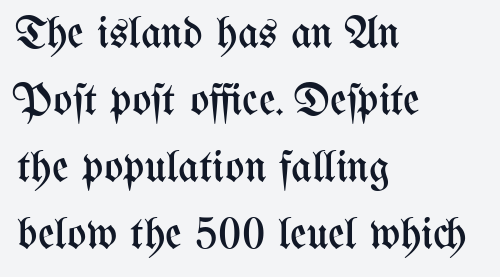
The image shows 45 px regular-weight, condensed type, upright; set left-aligned, normal line spacing (1.49x), normal letter spacing, not underlined; medium stroke contrast and a medium x-height.
